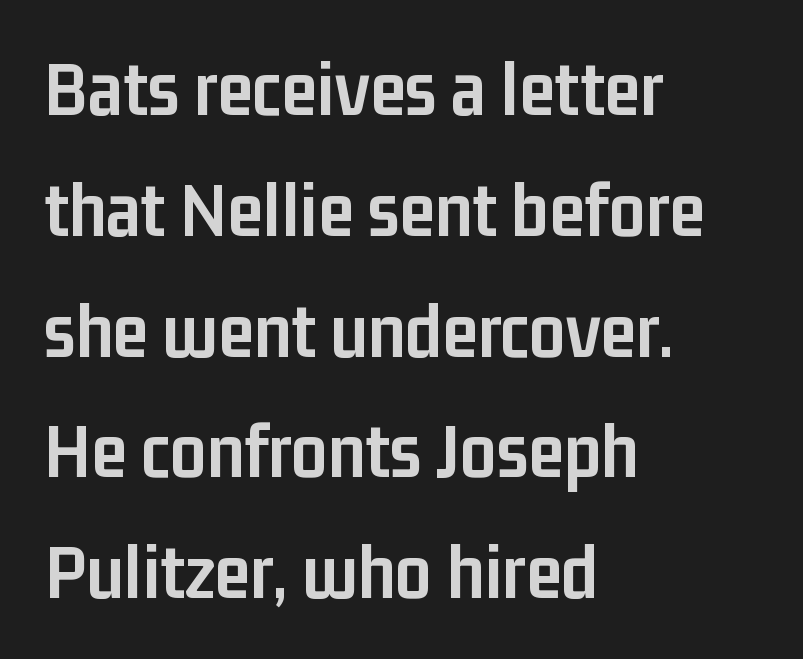
{"serif": "no", "italic": "no", "bold": "yes", "weight": "semibold", "width": "condensed", "stroke_contrast": "low", "x_height": "medium", "monospaced": "no", "underline": "no", "align": "left", "line_spacing": "normal", "line_spacing_ratio": 1.51, "letter_spacing": "normal", "letter_spacing_em": 0.0, "glyph_px": 80}
